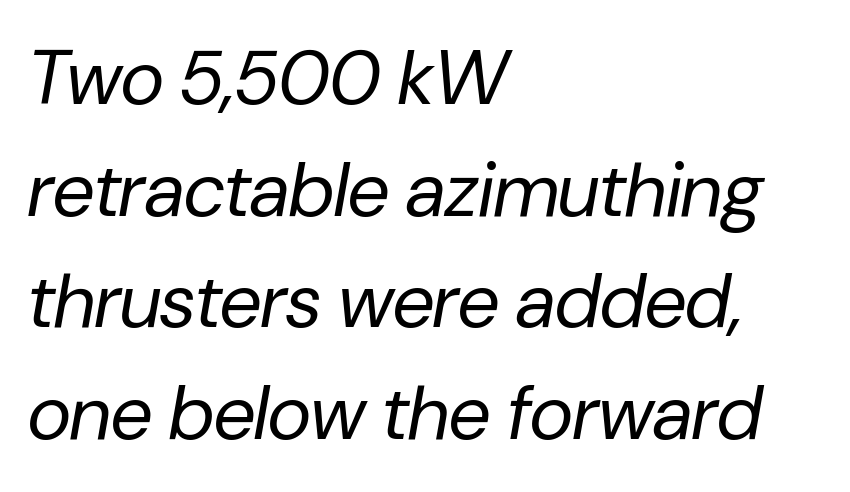
These lines are rendered in a variable-pitch font. Is the block centered? No — it sits flush against the left margin. A bare baseline throughout the passage. The horizontal fit of the characters is conventional and even.
